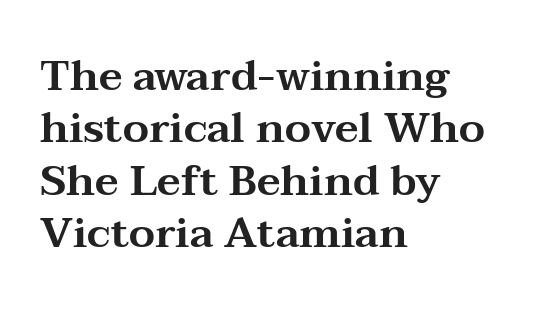
Q: Is the text italic (slanted)? A: No, it is upright.
Q: Is the typeface a serif or a sans-serif typeface? A: Serif.
Q: Is the text underlined? A: No.
Q: How is the paragraph aligned? A: Left-aligned.
Q: Is the spacing between letters normal or unusually wide? A: Normal.
Q: Is the spacing between lines tight, normal or loose? A: Normal.
Q: Width (condensed, normal, or wide)? A: Wide.
Q: Stroke contrast? A: Medium.
Q: x-height? A: Medium.
Q: Monospaced? A: No.
